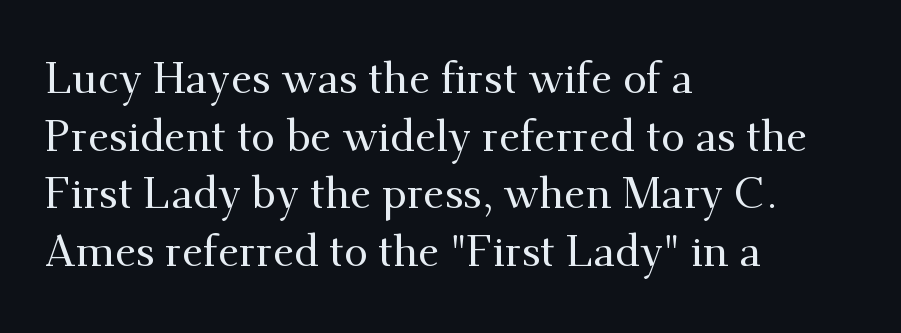
Q: Is the text italic (slanted)? A: No, it is upright.
Q: Is the typeface a serif or a sans-serif typeface? A: Serif.
Q: Is the text underlined? A: No.
Q: How is the paragraph aligned? A: Left-aligned.
Q: Is the spacing between letters normal or unusually wide? A: Normal.
Q: Is the spacing between lines tight, normal or loose? A: Normal.
Q: Width (condensed, normal, or wide)? A: Normal.
Q: Stroke contrast? A: Medium.
Q: x-height? A: Small.
Q: Monospaced? A: No.
